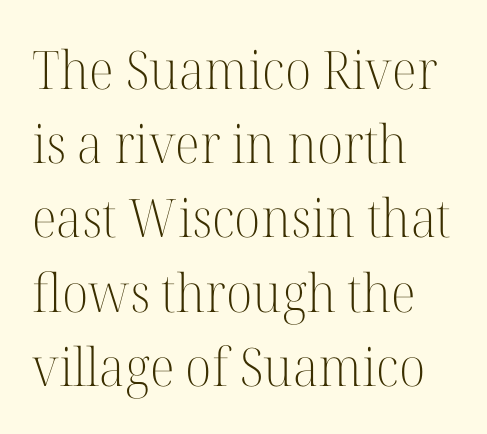
{"serif": "yes", "italic": "no", "bold": "no", "weight": "light", "width": "normal", "stroke_contrast": "high", "x_height": "medium", "monospaced": "no", "underline": "no", "align": "left", "line_spacing": "normal", "line_spacing_ratio": 1.4, "letter_spacing": "normal", "letter_spacing_em": 0.0, "glyph_px": 53}
